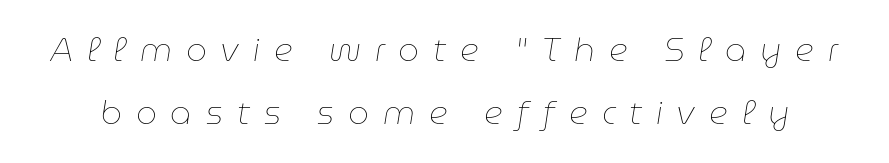
The image shows 33 px thin type, italic (leaning right); set loose line spacing (1.92x), unusually wide letter spacing (+0.42 em), not underlined; low stroke contrast and a medium x-height.
